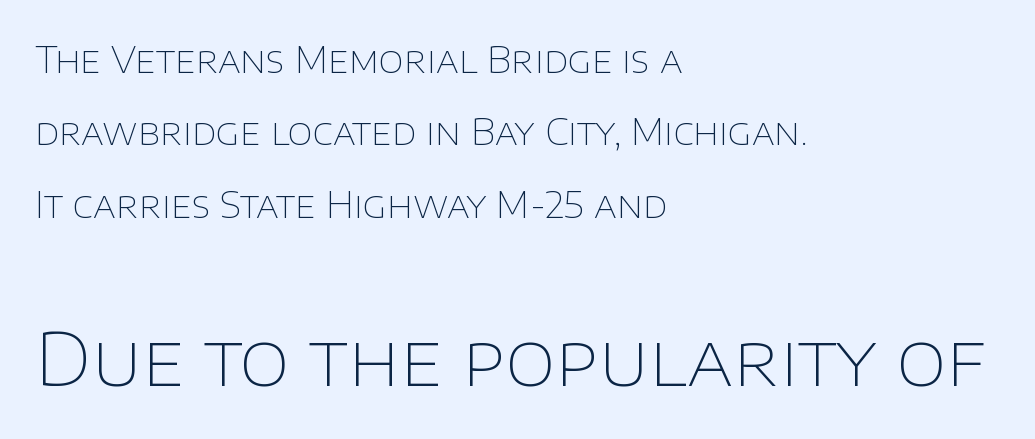
The image shows 73 px thin sans-serif type, upright; set left-aligned, loose line spacing (2.01x), normal letter spacing, not underlined; the second (bottom) block is 2.03x larger; low stroke contrast and a large x-height.
